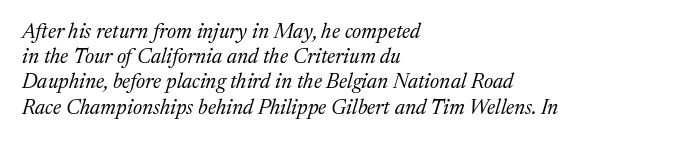
{"italic": "yes", "lean": "right", "slant_degrees": 17, "bold": "no", "underline": "no", "align": "left", "line_spacing_ratio": 1.2, "letter_spacing": "normal", "letter_spacing_em": 0.0, "glyph_px": 21}
